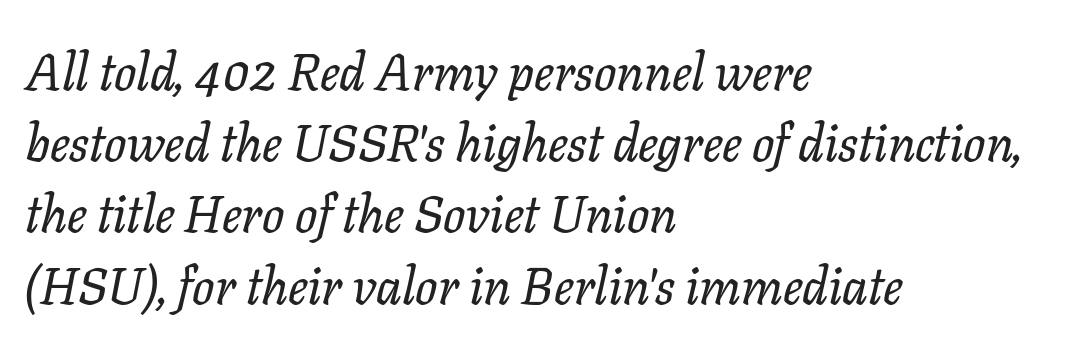
Q: Is the text italic (slanted)? A: Yes, it leans right by about 11 degrees.
Q: Is the typeface a serif or a sans-serif typeface? A: Serif.
Q: Is the text underlined? A: No.
Q: How is the paragraph aligned? A: Left-aligned.
Q: Is the spacing between letters normal or unusually wide? A: Normal.
Q: Is the spacing between lines tight, normal or loose? A: Normal.
Q: Width (condensed, normal, or wide)? A: Normal.
Q: Stroke contrast? A: Low.
Q: x-height? A: Medium.
Q: Monospaced? A: No.
